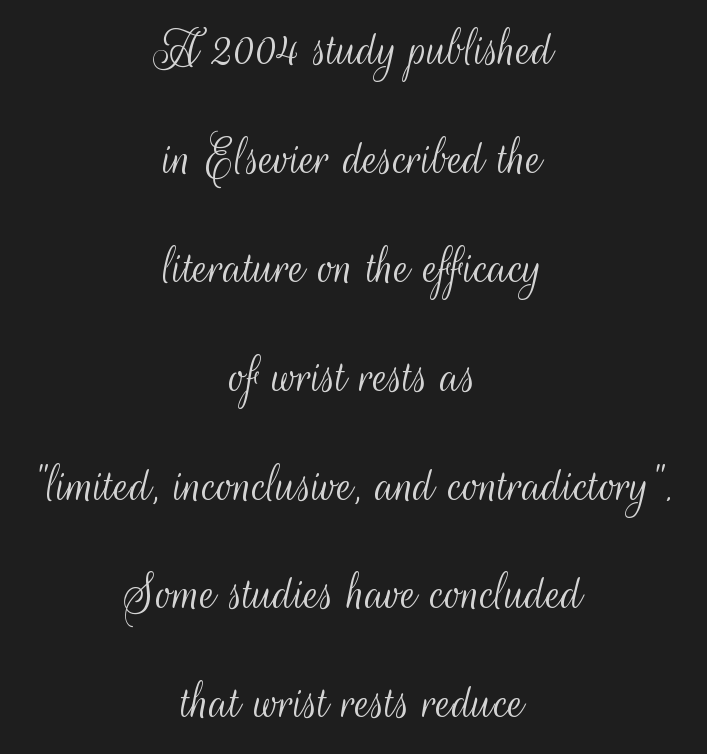
Q: Is the text bold? A: No.
Q: Is the text italic (slanted)? A: Yes.
Q: Is the typeface a serif or a sans-serif typeface? A: Sans-serif.
Q: Is the text underlined? A: No.
Q: How is the paragraph aligned? A: Centered.
Q: Is the spacing between letters normal or unusually wide? A: Normal.
Q: Is the spacing between lines tight, normal or loose? A: Loose.
Q: Width (condensed, normal, or wide)? A: Condensed.
Q: Stroke contrast? A: Medium.
Q: x-height? A: Small.
Q: Monospaced? A: No.
